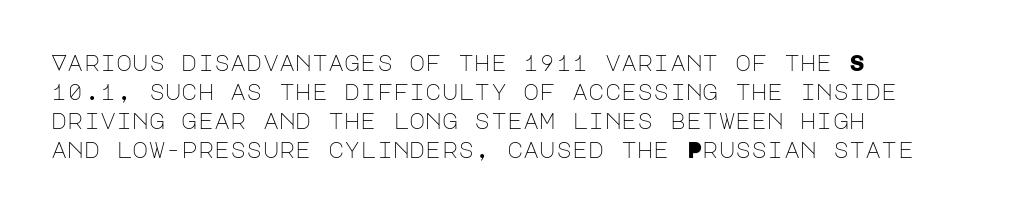
Q: Is the text bold? A: No.
Q: Is the text italic (slanted)? A: No, it is upright.
Q: Is the text underlined? A: No.
Q: How is the paragraph aligned? A: Left-aligned.
Q: Is the spacing between letters normal or unusually wide? A: Normal.
Q: Is the spacing between lines tight, normal or loose? A: Normal.
